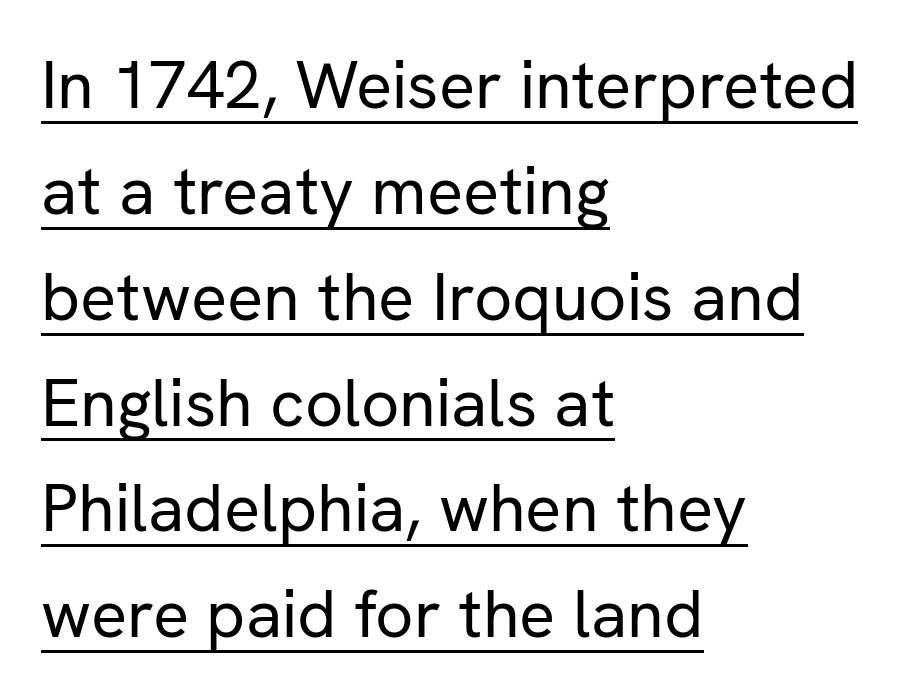
Q: Is the text bold? A: No.
Q: Is the text italic (slanted)? A: No, it is upright.
Q: Is the typeface a serif or a sans-serif typeface? A: Sans-serif.
Q: Is the text underlined? A: Yes.
Q: How is the paragraph aligned? A: Left-aligned.
Q: Is the spacing between letters normal or unusually wide? A: Normal.
Q: Is the spacing between lines tight, normal or loose? A: Normal.
Q: Width (condensed, normal, or wide)? A: Normal.
Q: Stroke contrast? A: Low.
Q: x-height? A: Medium.
Q: Monospaced? A: No.
